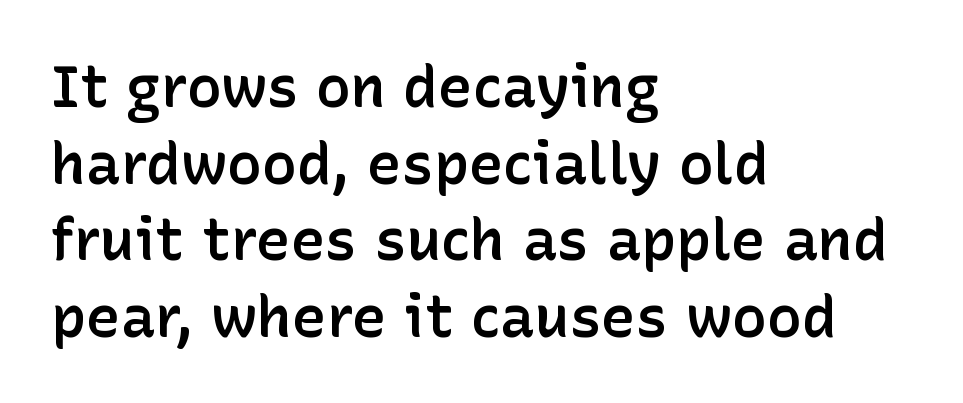
The words here are not underlined. The face used here is proportionally spaced, like ordinary book or web type. Rows of type keep a routine distance in the vertical direction. Type style note: lacks serifs.
